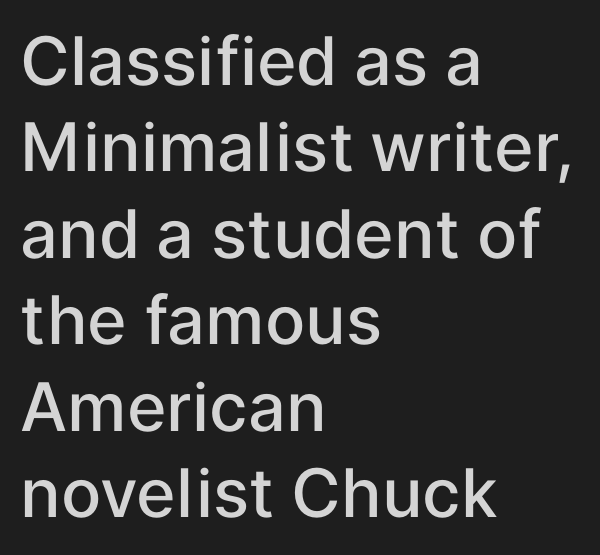
Q: Is the text bold? A: Semi-bold.
Q: Is the text italic (slanted)? A: No, it is upright.
Q: Is the typeface a serif or a sans-serif typeface? A: Sans-serif.
Q: Is the text underlined? A: No.
Q: How is the paragraph aligned? A: Left-aligned.
Q: Is the spacing between letters normal or unusually wide? A: Normal.
Q: Is the spacing between lines tight, normal or loose? A: Normal.
Q: Width (condensed, normal, or wide)? A: Normal.
Q: Stroke contrast? A: Low.
Q: x-height? A: Medium.
Q: Monospaced? A: No.
